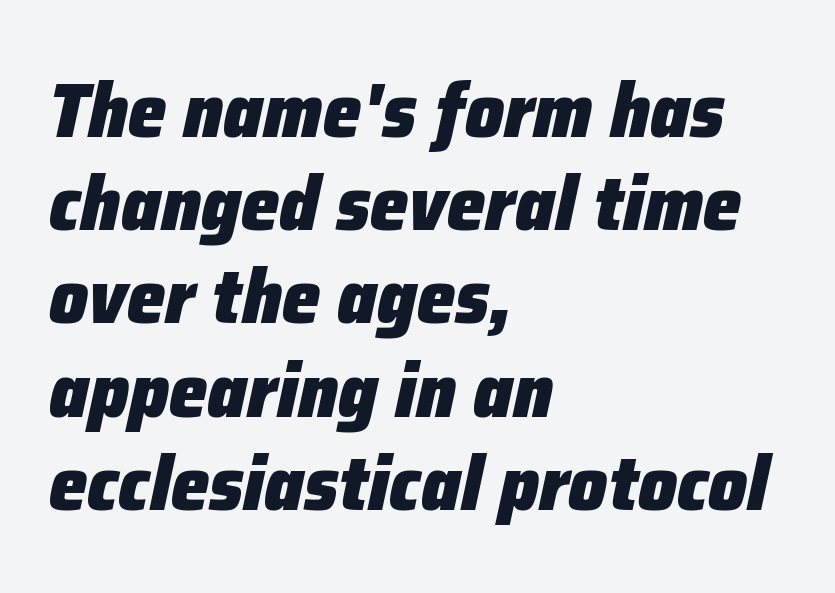
The image shows 77 px heavy type, italic (leaning right); set left-aligned, line spacing 1.21x, normal letter spacing, not underlined; low stroke contrast and a medium x-height.
